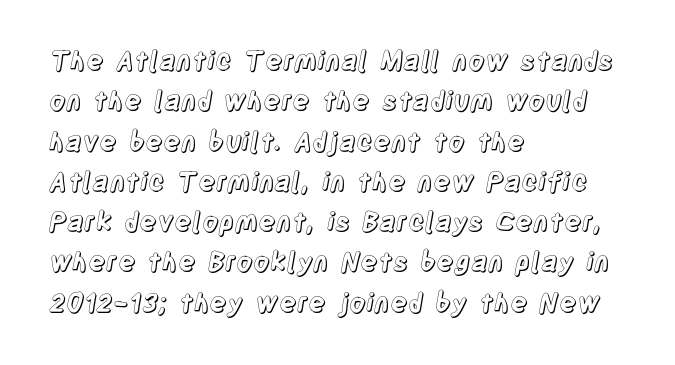
This rendering uses left alignment, leaving the right contour irregular. The vertical gap from one line to the next is medium. The space beneath each line is pristine and unruled. Does extra space separate the letters? No, they use regular spacing.
